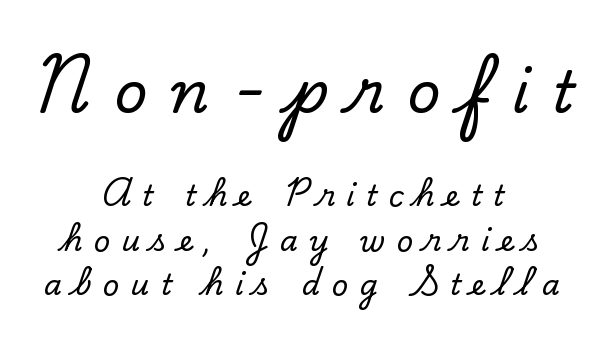
{"serif": "yes", "width": "normal", "stroke_contrast": "low", "x_height": "small", "monospaced": "no", "underline": "no", "align": "center", "line_spacing": "normal", "line_spacing_ratio": 1.53, "letter_spacing": "wide", "letter_spacing_em": 0.39, "larger_block": "first", "size_ratio": 2.0, "glyph_px": 58}
